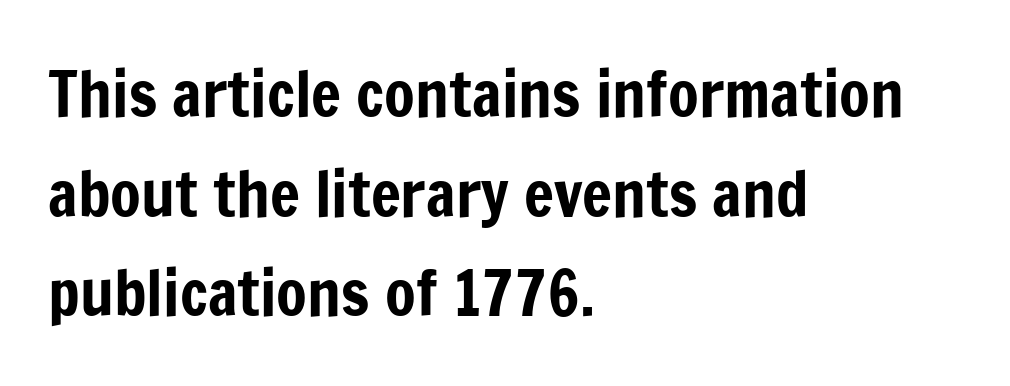
The rendering anchors every line to the left-hand side. Summary of vertical rhythm: regular, with standard interline spacing. The text was rendered using a sans face with plain stroke endings. Italic: no, the glyphs are upright roman.
